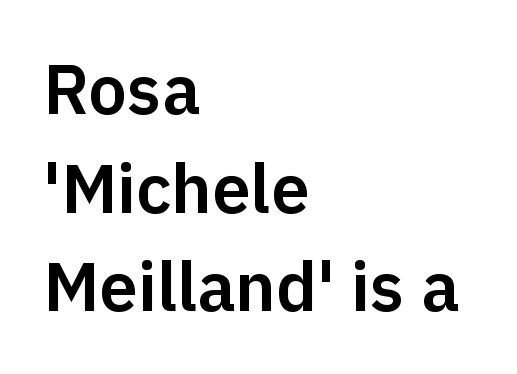
Q: Is the text italic (slanted)? A: No, it is upright.
Q: Is the typeface a serif or a sans-serif typeface? A: Sans-serif.
Q: Is the text underlined? A: No.
Q: How is the paragraph aligned? A: Left-aligned.
Q: Is the spacing between letters normal or unusually wide? A: Normal.
Q: Is the spacing between lines tight, normal or loose? A: Normal.
Q: Width (condensed, normal, or wide)? A: Normal.
Q: Stroke contrast? A: Low.
Q: x-height? A: Medium.
Q: Monospaced? A: No.
